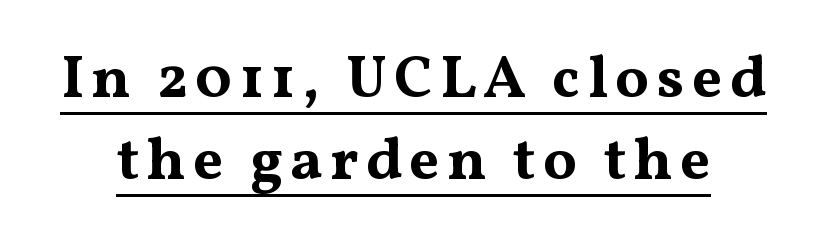
The image shows 60 px bold, wide serif type, upright; set normal line spacing (1.37x), underlined; medium stroke contrast and a medium x-height.
